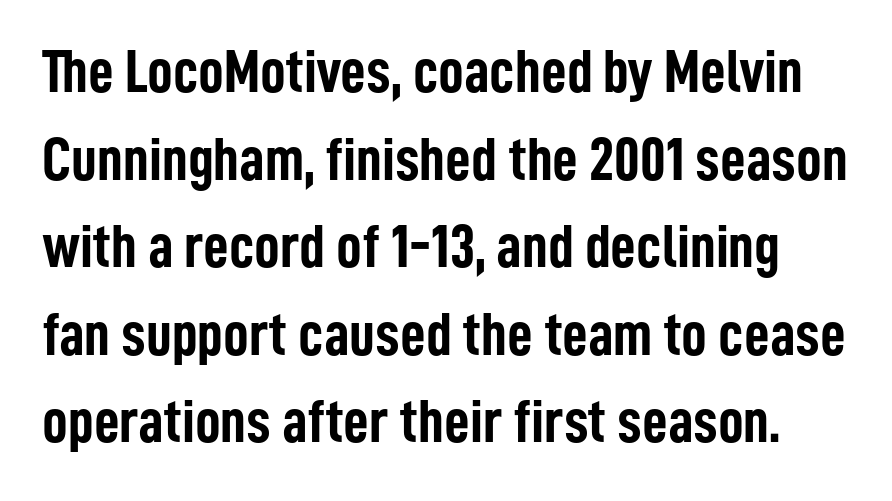
{"serif": "no", "italic": "no", "bold": "yes", "weight": "semibold", "width": "condensed", "stroke_contrast": "low", "x_height": "medium", "monospaced": "no", "underline": "no", "line_spacing": "normal", "line_spacing_ratio": 1.39, "letter_spacing": "normal", "letter_spacing_em": 0.0, "glyph_px": 63}
